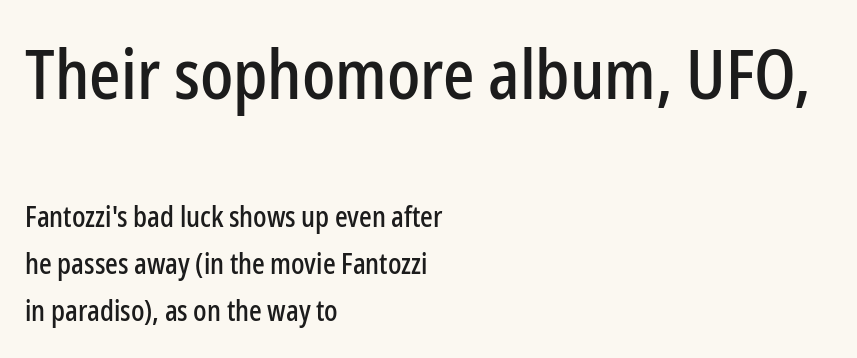
The image shows 69 px condensed sans-serif type, upright; set left-aligned, normal line spacing (1.69x), normal letter spacing, not underlined; the first (top) block is 2.46x larger; low stroke contrast and a medium x-height.
